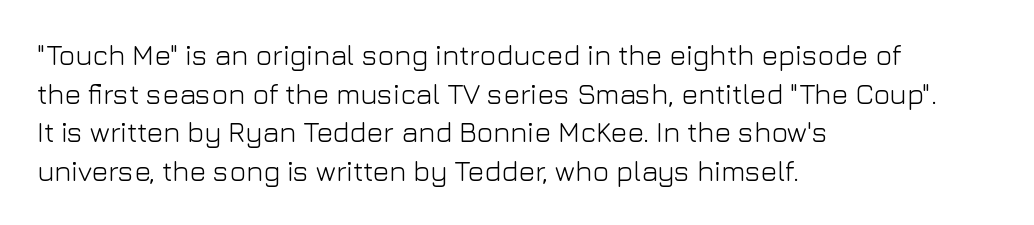
Normally led — the rows are evenly, conventionally spaced. The rendering uses natural spacing where letterforms have individual widths. The cut favours lightness, reaching ordinary text weight at its darkest. The font family rendered here belongs to the sans-serif group.
